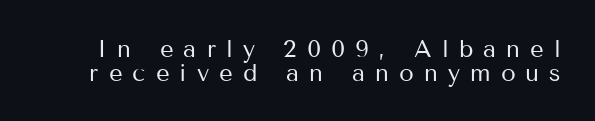
{"italic": "no", "bold": "no", "underline": "no", "line_spacing": "tight", "line_spacing_ratio": 0.98, "letter_spacing": "wide", "letter_spacing_em": 0.42, "glyph_px": 24}
